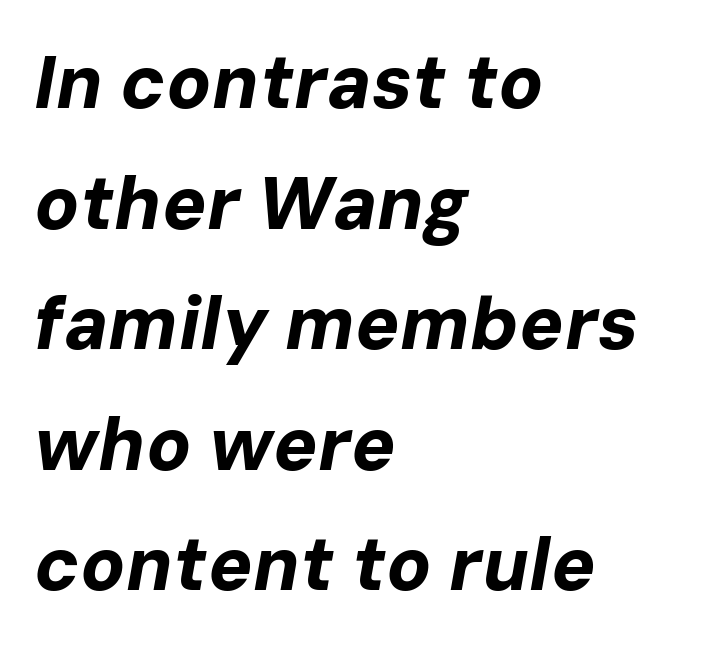
The image shows 74 px bold type, italic (leaning right); set left-aligned, normal line spacing (1.63x), normal letter spacing, not underlined; low stroke contrast and a medium x-height.
